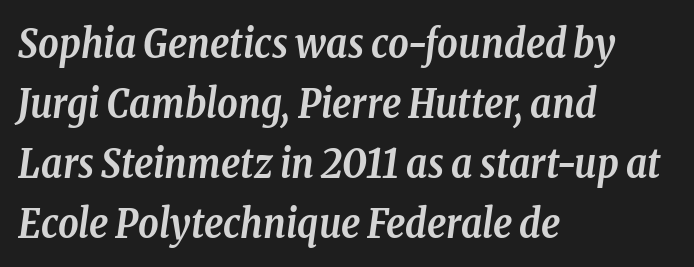
Just letters on the line, the space beneath them empty. The text was rendered using a seriffed face with decorative stroke endings. Students, observe: this is what conventionally led text looks like. Style check: oblique.
